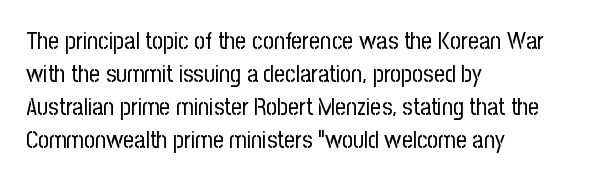
Horizontally, the lines are justified to the leading edge only. A roman cut, with each character standing at attention. The lines sit at an ordinary, default distance from one another. The font sits on the lighter half of the weight spectrum, regular included. Just letters on the line, the space beneath them empty. Standard letterfit; no display-style spreading of the glyphs.
